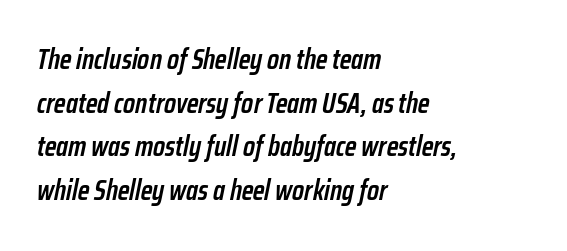
Caption: standard tracking, unaltered. The space beneath each line is pristine and unruled. Interline gaps are of average width in this sample. The whole block is typeset with a tilt. Teacher's note: observe the even left margin — that is flush-left alignment.
